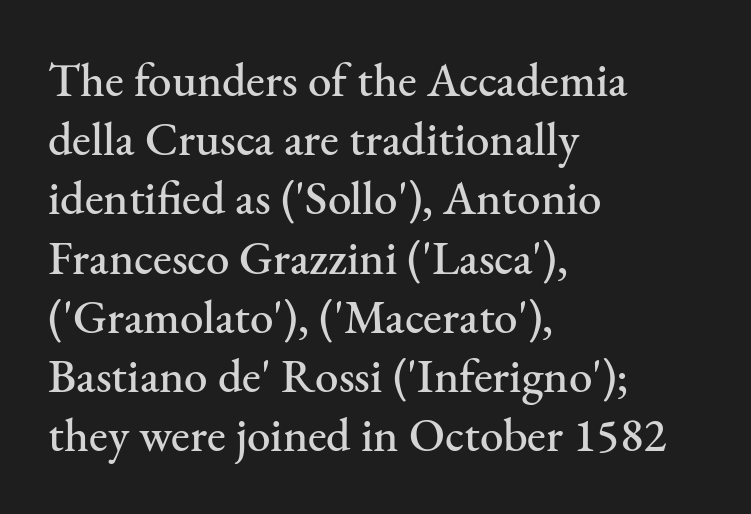
Q: Is the text italic (slanted)? A: No, it is upright.
Q: Is the typeface a serif or a sans-serif typeface? A: Serif.
Q: Is the text underlined? A: No.
Q: How is the paragraph aligned? A: Left-aligned.
Q: Is the spacing between letters normal or unusually wide? A: Normal.
Q: Is the spacing between lines tight, normal or loose? A: Normal.
Q: Width (condensed, normal, or wide)? A: Normal.
Q: Stroke contrast? A: Medium.
Q: x-height? A: Small.
Q: Monospaced? A: No.
